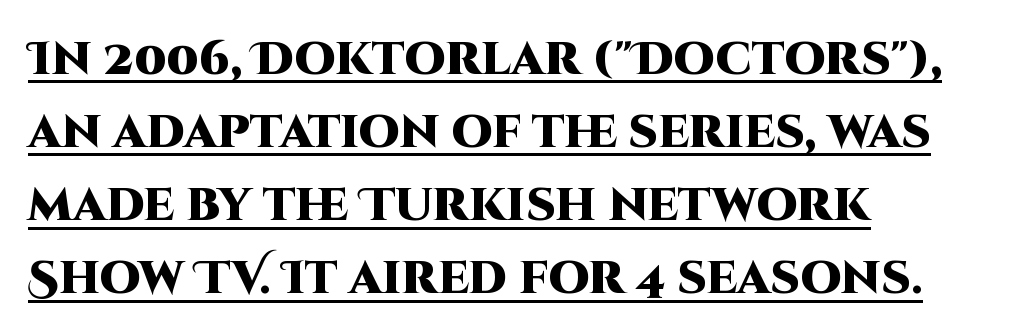
Each letter keeps its own natural width here, so spacing adapts to shape. Is there much room between lines? A standard amount, neither cramped nor airy. Here the glyphs are tracked normally, forming tight word shapes. Posture: upright roman.
